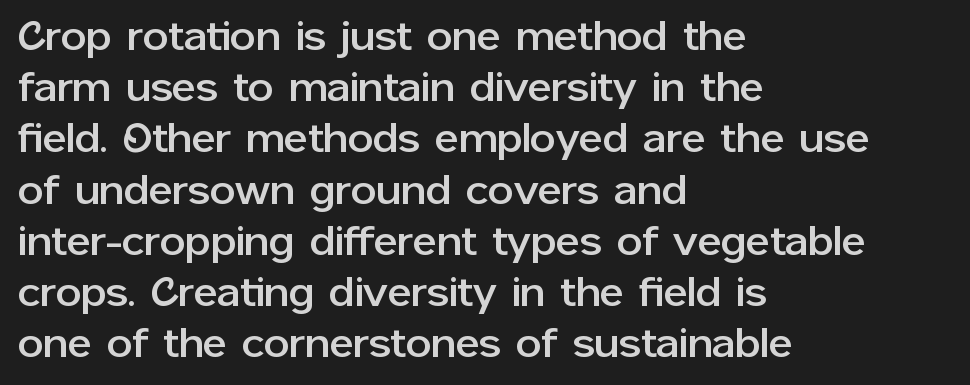
{"serif": "no", "italic": "no", "width": "normal", "stroke_contrast": "low", "x_height": "medium", "monospaced": "no", "underline": "no", "align": "left", "line_spacing": "normal", "line_spacing_ratio": 1.25, "letter_spacing": "normal", "letter_spacing_em": 0.0, "glyph_px": 41}
